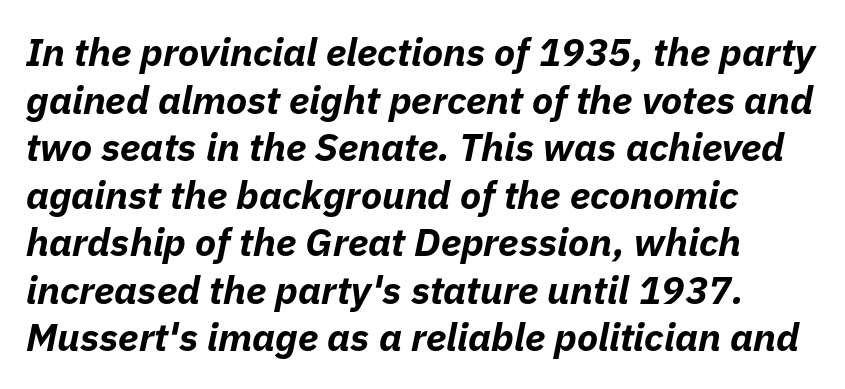
Between one letter and the next there's only the usual sliver of space. Italic? Definitely — the glyphs are oblique. Think of a printed novel: that variable character pitch is what you see here. Notice how thick the strokes are: this is what a full bold looks like.
